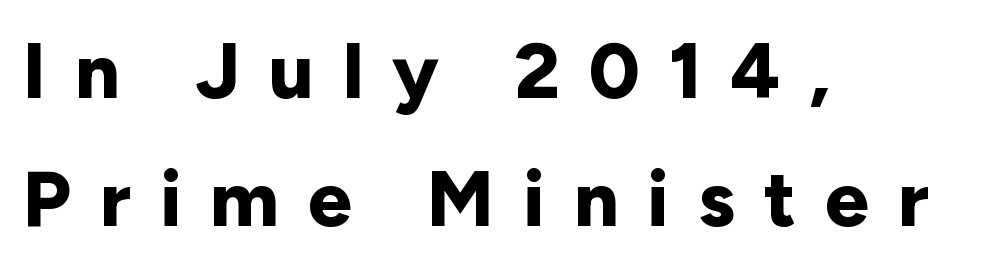
{"serif": "no", "italic": "no", "bold": "yes", "weight": "bold", "width": "normal", "stroke_contrast": "low", "x_height": "medium", "monospaced": "no", "underline": "no", "align": "left", "line_spacing": "normal", "line_spacing_ratio": 1.64, "letter_spacing": "wide", "letter_spacing_em": 0.37, "glyph_px": 78}
